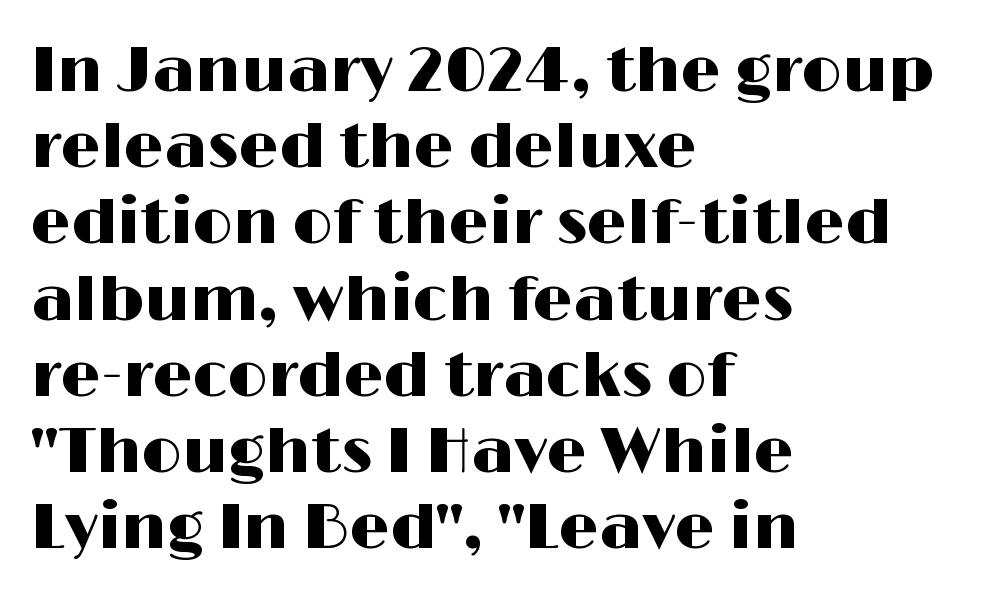
The image shows 63 px wide sans-serif type, upright; set left-aligned, line spacing 1.21x, normal letter spacing, not underlined; high stroke contrast and a medium x-height.
